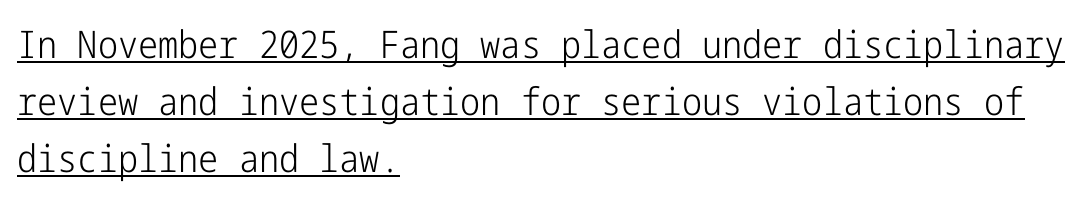
{"serif": "no", "italic": "no", "bold": "no", "weight": "light", "width": "condensed", "stroke_contrast": "low", "x_height": "medium", "underline": "yes", "align": "left", "line_spacing": "normal", "line_spacing_ratio": 1.5, "letter_spacing": "normal", "letter_spacing_em": 0.0, "glyph_px": 38}
